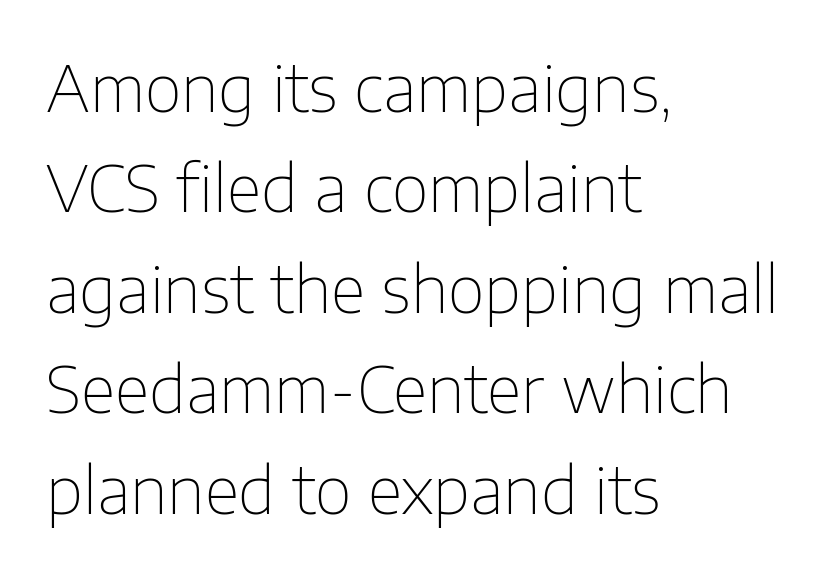
The passage shown is not bold in any degree. What kind of face is this? One without serifs — a sans. Caption: standard tracking, unaltered. The letters advance in unequal steps, a hallmark of proportional type. Upright lettering throughout. The setting favours the left margin, as ordinary paragraphs usually do.
